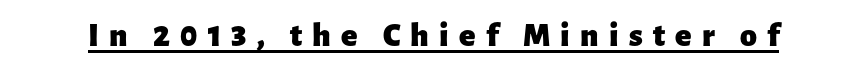
Q: Is the text bold? A: Yes.
Q: Is the text italic (slanted)? A: No, it is upright.
Q: Is the typeface a serif or a sans-serif typeface? A: Sans-serif.
Q: Is the text underlined? A: Yes.
Q: Is the spacing between letters normal or unusually wide? A: Unusually wide.
Q: Width (condensed, normal, or wide)? A: Normal.
Q: Stroke contrast? A: Low.
Q: x-height? A: Medium.
Q: Monospaced? A: No.
